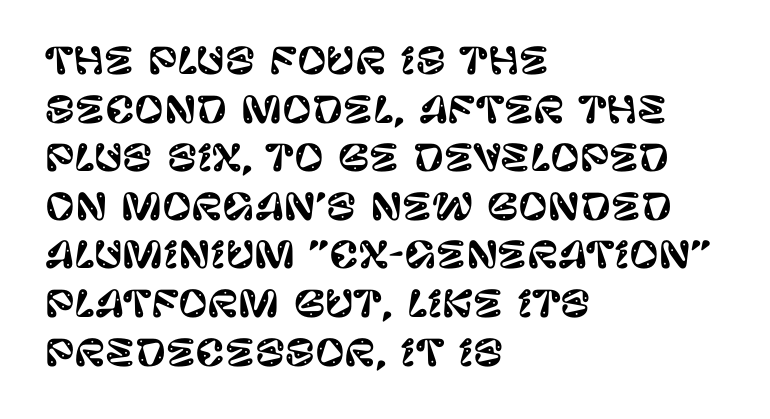
{"serif": "no", "width": "normal", "stroke_contrast": "low", "x_height": "large", "monospaced": "no", "underline": "no", "align": "left", "line_spacing": "normal", "line_spacing_ratio": 1.35, "letter_spacing": "normal", "letter_spacing_em": 0.0, "glyph_px": 36}
